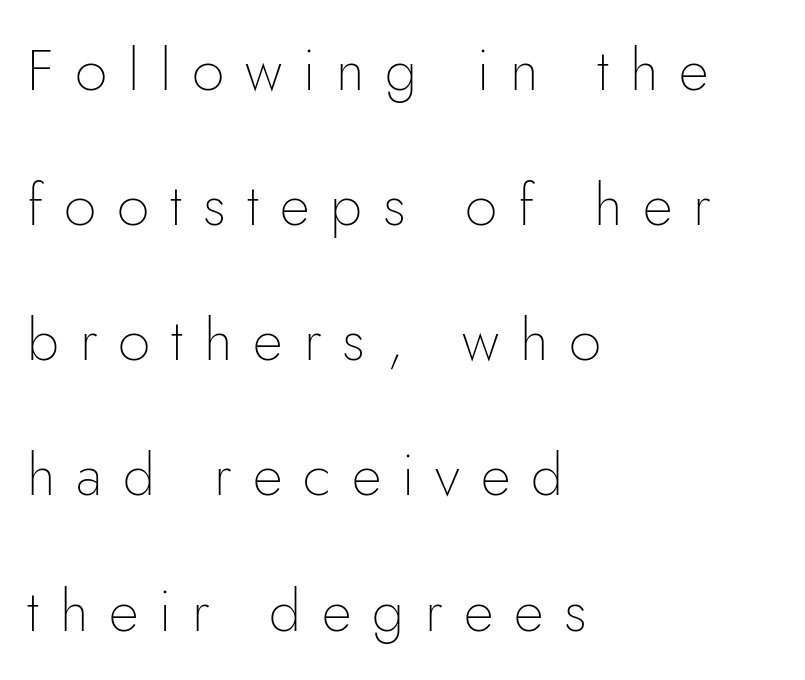
{"serif": "no", "italic": "no", "bold": "no", "weight": "thin", "width": "normal", "stroke_contrast": "low", "x_height": "small", "monospaced": "no", "underline": "no", "align": "left", "line_spacing": "loose", "line_spacing_ratio": 2.33, "letter_spacing": "wide", "letter_spacing_em": 0.36, "glyph_px": 58}
